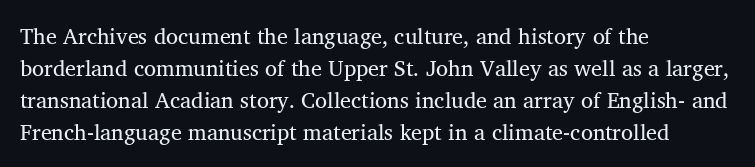
The image shows 22 px text type; set left-aligned, normal line spacing (1.46x), normal letter spacing, not underlined.
